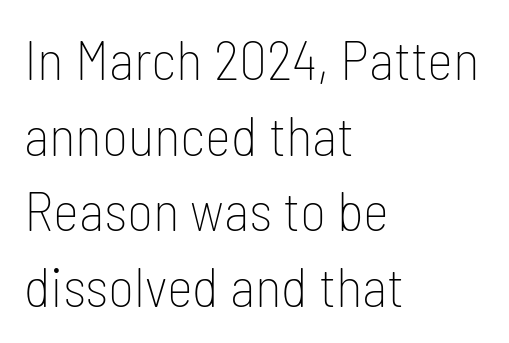
{"serif": "no", "italic": "no", "bold": "no", "weight": "thin", "width": "condensed", "stroke_contrast": "low", "x_height": "medium", "monospaced": "no", "underline": "no", "align": "left", "line_spacing": "normal", "line_spacing_ratio": 1.35, "letter_spacing": "normal", "letter_spacing_em": 0.0, "glyph_px": 56}
